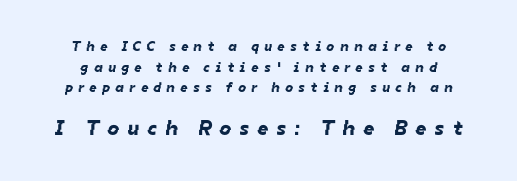
{"underline": "no", "line_spacing": "normal", "line_spacing_ratio": 1.48, "letter_spacing": "wide", "letter_spacing_em": 0.4, "larger_block": "second", "size_ratio": 1.5, "glyph_px": 21}
